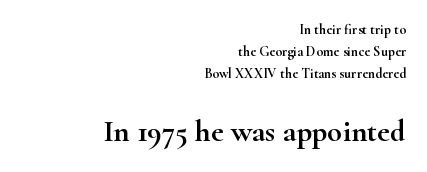
{"serif": "yes", "italic": "no", "width": "wide", "stroke_contrast": "high", "x_height": "small", "monospaced": "no", "underline": "no", "align": "right", "line_spacing": "normal", "line_spacing_ratio": 1.58, "letter_spacing": "normal", "letter_spacing_em": 0.0, "larger_block": "second", "size_ratio": 2.21, "glyph_px": 31}
